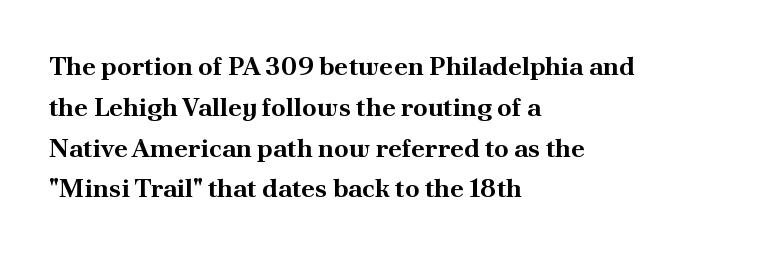
Q: Is the text bold? A: Yes.
Q: Is the text italic (slanted)? A: No, it is upright.
Q: Is the text underlined? A: No.
Q: How is the paragraph aligned? A: Left-aligned.
Q: Is the spacing between letters normal or unusually wide? A: Normal.
Q: Is the spacing between lines tight, normal or loose? A: Normal.
